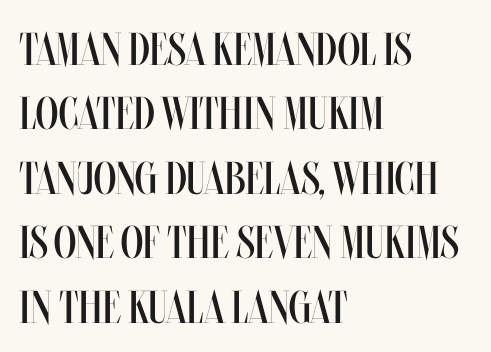
The image shows 46 px regular-weight, condensed type, upright; set left-aligned, normal line spacing (1.4x), normal letter spacing, not underlined; medium stroke contrast and a large x-height.
